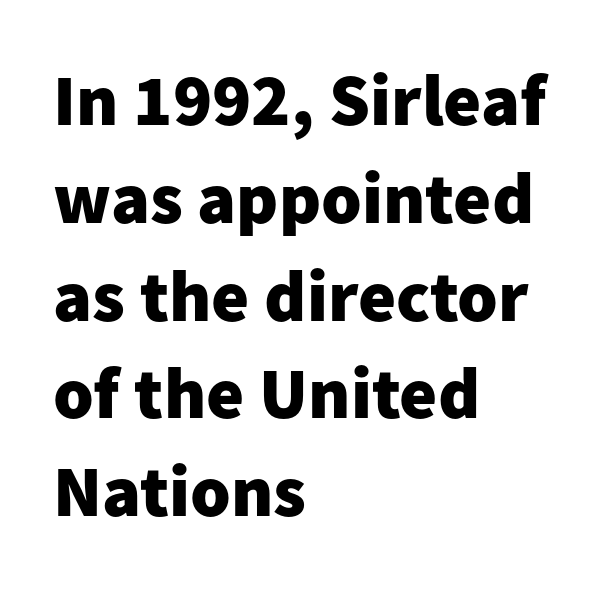
Thick stems and heavy bowls — unmistakably bold. The letters sit at their default tracking, neither squeezed nor spread. This rendering features lettering with no underline. Are there feet on the stems? There aren't — it's a sans.
